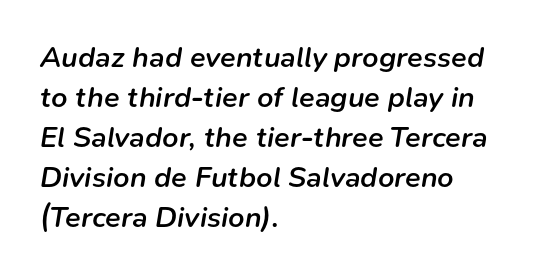
Q: Is the text bold? A: Semi-bold.
Q: Is the text italic (slanted)? A: Yes, it leans right by about 9 degrees.
Q: Is the text underlined? A: No.
Q: How is the paragraph aligned? A: Left-aligned.
Q: Is the spacing between letters normal or unusually wide? A: Normal.
Q: Is the spacing between lines tight, normal or loose? A: Normal.
Q: Width (condensed, normal, or wide)? A: Normal.
Q: Stroke contrast? A: Low.
Q: x-height? A: Medium.
Q: Monospaced? A: No.
